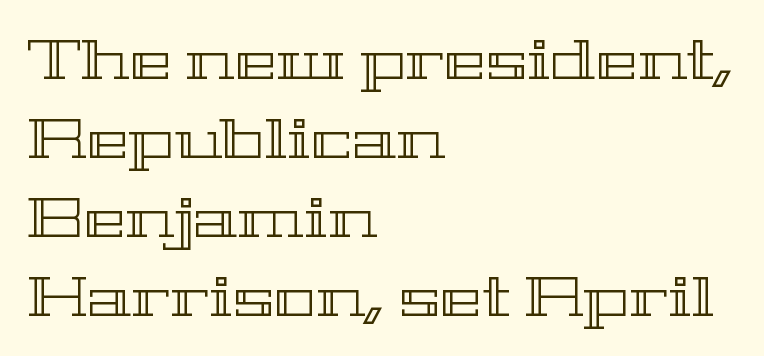
{"italic": "no", "width": "wide", "x_height": "medium", "monospaced": "no", "underline": "no", "align": "left", "line_spacing": "normal", "line_spacing_ratio": 1.41, "letter_spacing": "normal", "letter_spacing_em": 0.0, "glyph_px": 56}
